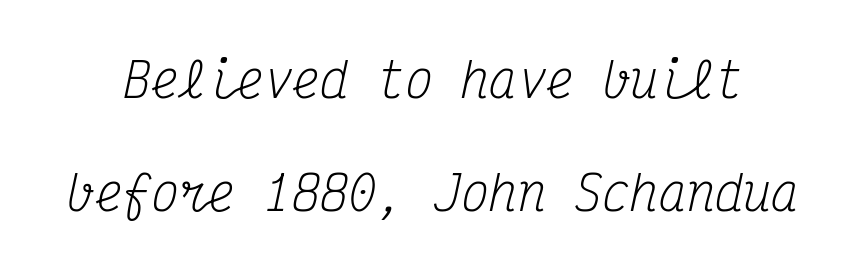
The image shows 47 px regular-weight, condensed serif type, italic (leaning right), monospaced; set loose line spacing (2.4x), normal letter spacing, not underlined; medium stroke contrast and a medium x-height.
